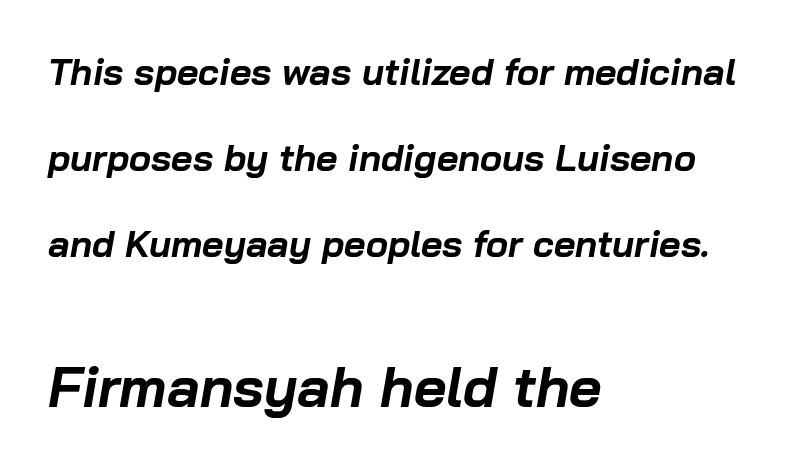
Q: Is the text bold? A: Yes.
Q: Is the text italic (slanted)? A: Yes, it leans right by about 10 degrees.
Q: Is the text underlined? A: No.
Q: How is the paragraph aligned? A: Left-aligned.
Q: Is the spacing between letters normal or unusually wide? A: Normal.
Q: Is the spacing between lines tight, normal or loose? A: Loose.
Q: Which block of text is set in a larger size, the first (top) or the second (bottom)? A: The second (bottom) one.
Q: Width (condensed, normal, or wide)? A: Normal.
Q: Stroke contrast? A: Low.
Q: x-height? A: Medium.
Q: Monospaced? A: No.
